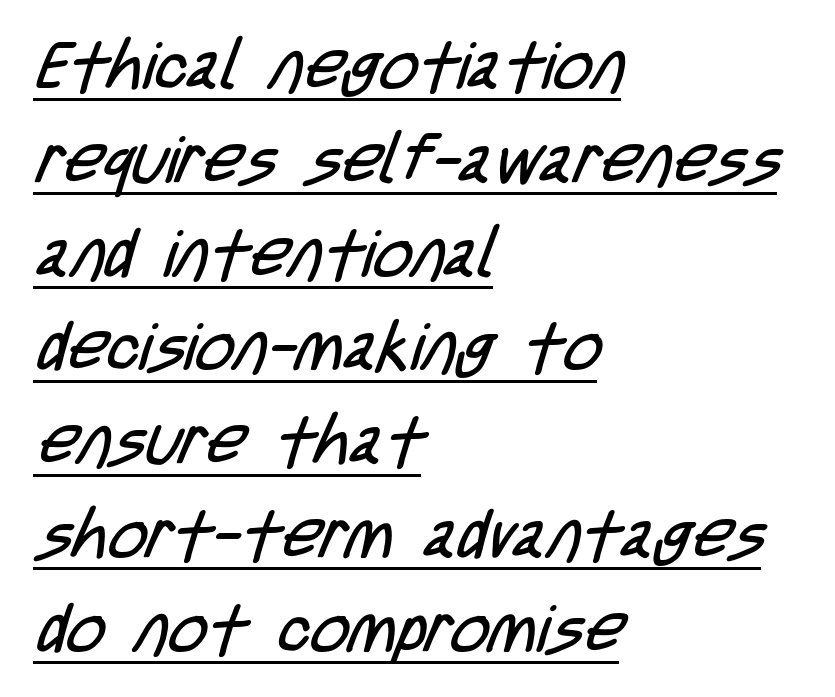
Words appear dense and cohesive because spacing is normal. All the whitespace from short lines collects on the right. The leading is moderate, giving the passage an even texture. No letter is thick-stroked: the sample isn't bold.
